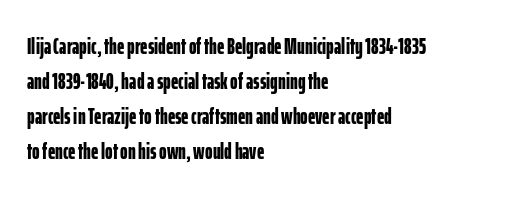
The image shows 23 px bold type, upright; set left-aligned, normal line spacing (1.52x), normal letter spacing, not underlined.
